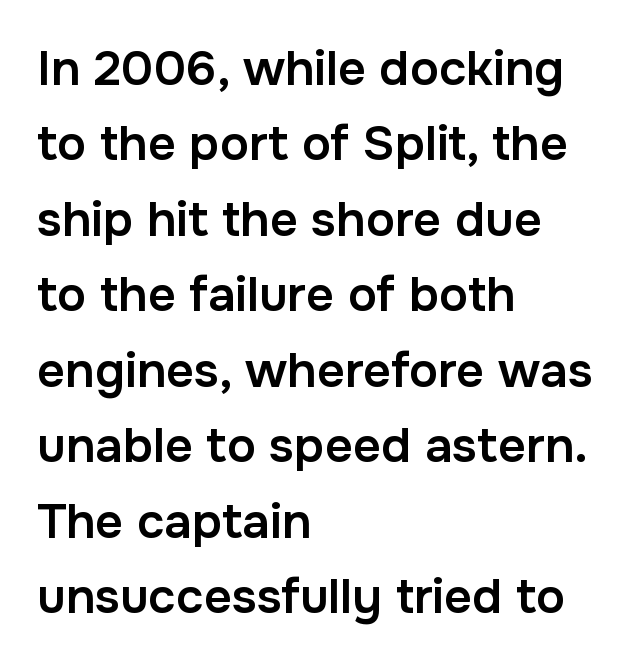
The image shows 49 px semibold sans-serif type, upright; set left-aligned, normal line spacing (1.54x), normal letter spacing, not underlined; low stroke contrast and a medium x-height.
